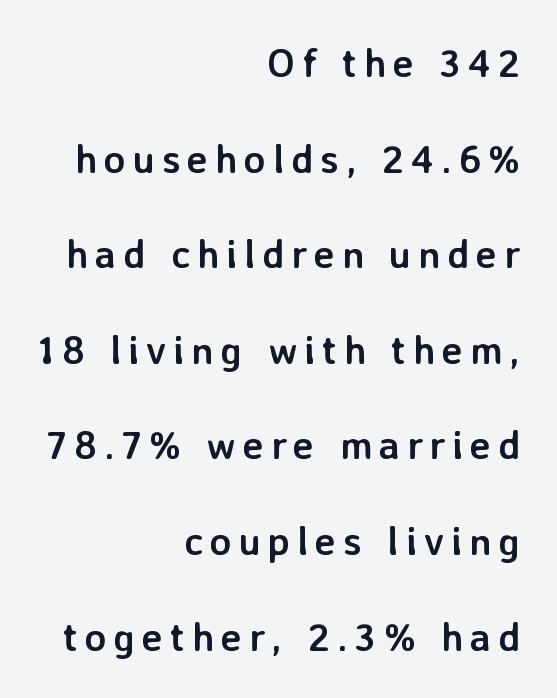
Typographically, this falls in the sans-serif category. A roman cut, with each character standing at attention. Varying glyph widths throughout — classic text-font behaviour. The line-height multiplier appears high, well above default.
